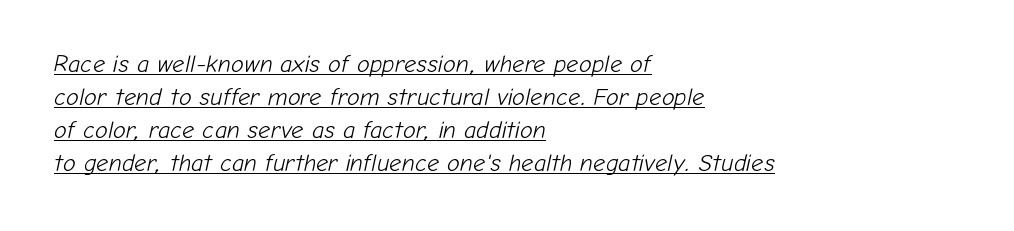
The image shows 24 px text type, italic (leaning right); set left-aligned, normal line spacing (1.37x), normal letter spacing, underlined.
